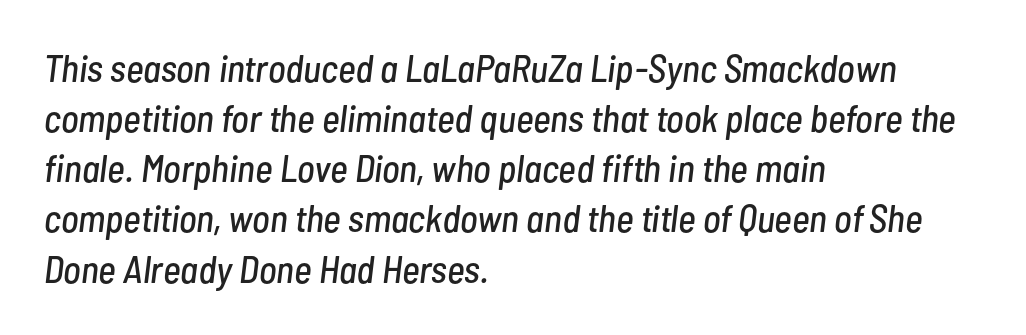
Q: Is the text italic (slanted)? A: Yes, it leans right by about 7 degrees.
Q: Is the text underlined? A: No.
Q: How is the paragraph aligned? A: Left-aligned.
Q: Is the spacing between letters normal or unusually wide? A: Normal.
Q: Is the spacing between lines tight, normal or loose? A: Normal.
Q: Width (condensed, normal, or wide)? A: Condensed.
Q: Stroke contrast? A: Low.
Q: x-height? A: Medium.
Q: Monospaced? A: No.
